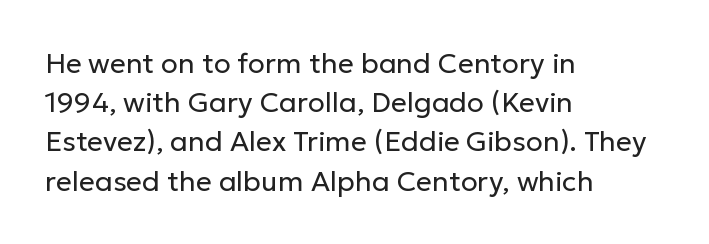
The image shows 28 px regular-weight sans-serif type, upright; set left-aligned, normal line spacing (1.4x), normal letter spacing, not underlined; low stroke contrast and a medium x-height.
